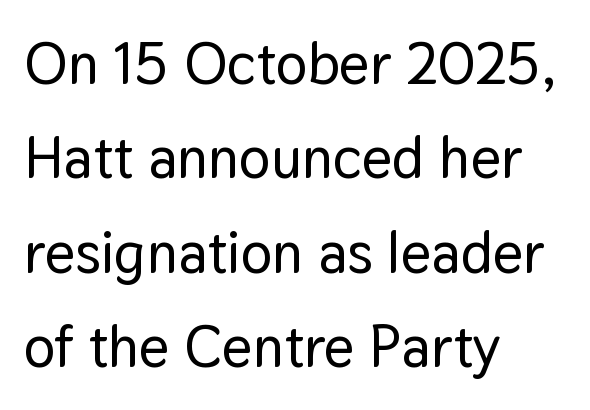
Here the glyphs are tracked normally, forming tight word shapes. You can tell it's not italic because the verticals are truly vertical. This is sans-serif lettering, the kind often seen on screens and signage. Do the characters align in a grid? No, the font is proportional. Typeset ragged right — the left edge is the straight one.
